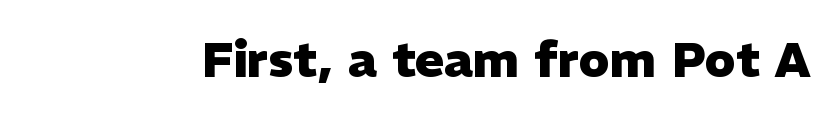
Q: Is the text bold? A: Yes.
Q: Is the text italic (slanted)? A: No, it is upright.
Q: Is the typeface a serif or a sans-serif typeface? A: Sans-serif.
Q: Is the text underlined? A: No.
Q: Is the spacing between letters normal or unusually wide? A: Normal.
Q: Width (condensed, normal, or wide)? A: Normal.
Q: Stroke contrast? A: Low.
Q: x-height? A: Medium.
Q: Monospaced? A: No.
